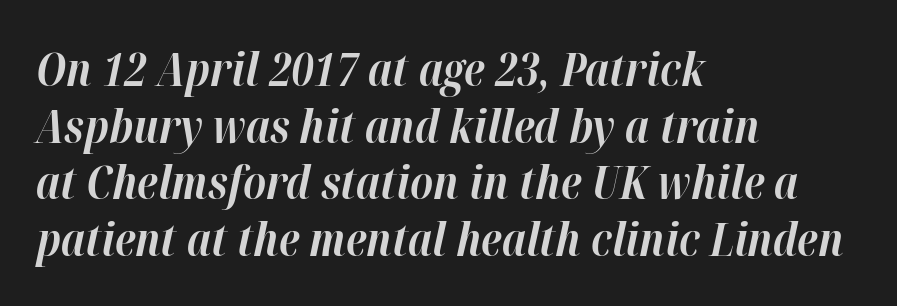
Underline: absent. Looks like regular typesetting: each glyph gets only the width it needs. The lines are quadded left. This sample uses an oblique cut, with every glyph tilted off the vertical. Students, this is bold: see how much ink each stroke carries.
